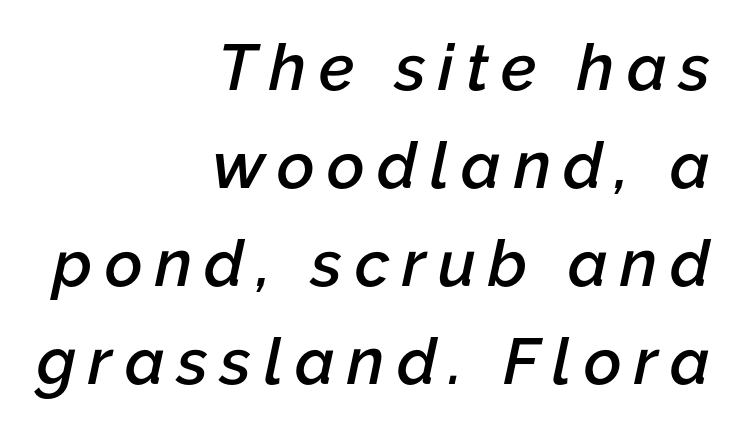
The image shows 65 px semibold type, italic (leaning right); set right-aligned, normal line spacing (1.51x), not underlined; low stroke contrast and a medium x-height.
